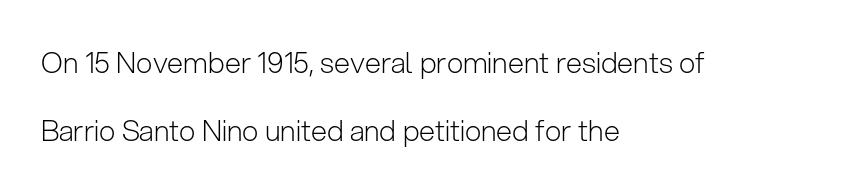
Posture: straight, roman, zero tilt. These lines stand farther apart than default settings would place them. Letters have the restrained weight of plain body copy at most. Here the designer chose a conventional face with non-uniform glyph widths. Between one letter and the next there's only the usual sliver of space. Is this a sans? Yes — the strokes have no serifs.
